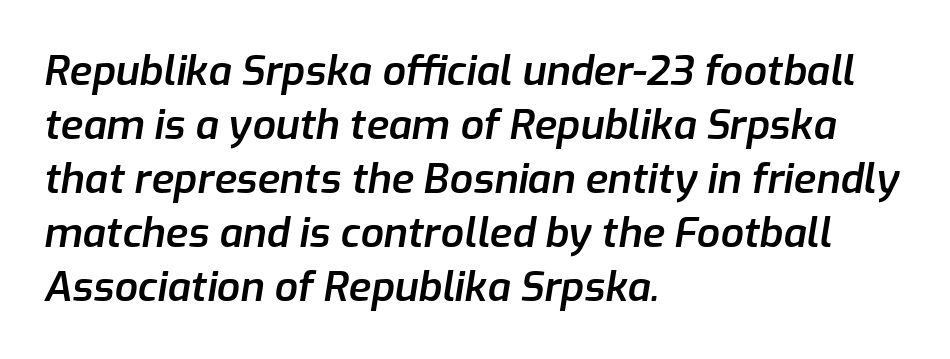
Q: Is the text bold? A: Semi-bold.
Q: Is the text italic (slanted)? A: Yes, it leans right by about 9 degrees.
Q: Is the text underlined? A: No.
Q: How is the paragraph aligned? A: Left-aligned.
Q: Is the spacing between letters normal or unusually wide? A: Normal.
Q: Is the spacing between lines tight, normal or loose? A: Normal.
Q: Width (condensed, normal, or wide)? A: Normal.
Q: Stroke contrast? A: Low.
Q: x-height? A: Medium.
Q: Monospaced? A: No.
